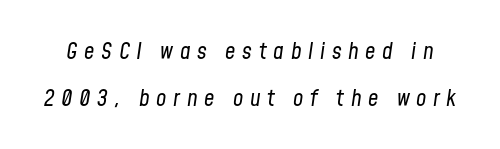
{"italic": "yes", "lean": "right", "slant_degrees": 8, "bold": "no", "underline": "no", "line_spacing": "loose", "line_spacing_ratio": 2.05, "letter_spacing": "wide", "letter_spacing_em": 0.29, "glyph_px": 23}
